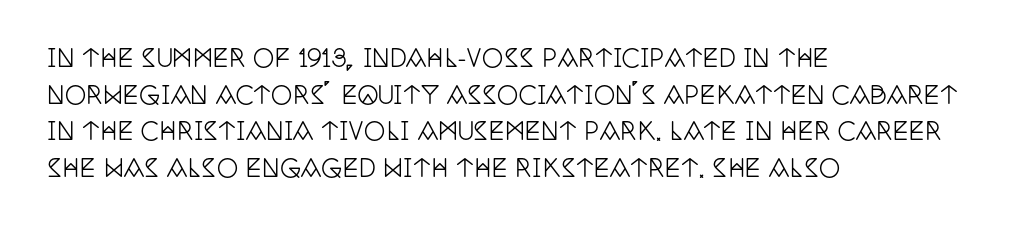
The image shows 24 px text type, upright; set left-aligned, normal line spacing (1.53x), normal letter spacing, not underlined.
